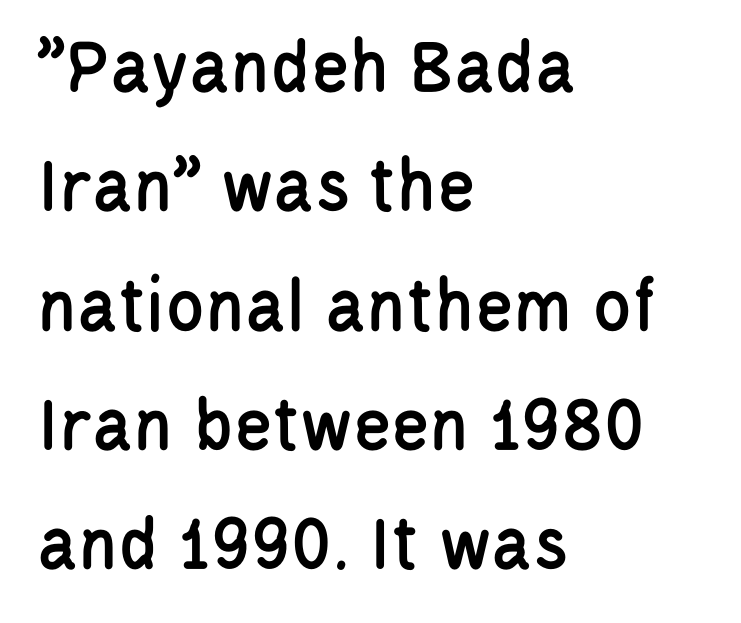
The image shows 79 px condensed sans-serif type, upright; set left-aligned, normal line spacing (1.51x), normal letter spacing, not underlined; low stroke contrast and a large x-height.
